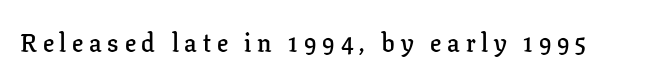
{"italic": "no", "bold": "semi", "underline": "no", "letter_spacing": "wide", "letter_spacing_em": 0.23, "glyph_px": 25}
